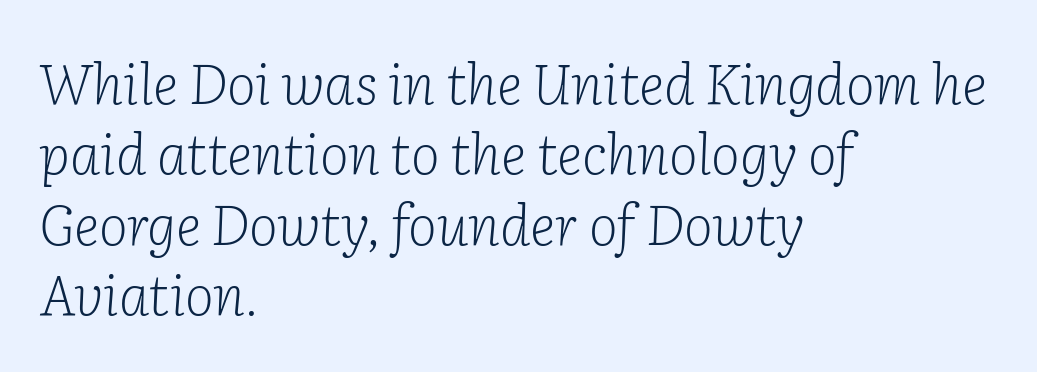
The image shows 55 px light serif type, italic (leaning right); set left-aligned, normal line spacing (1.28x), normal letter spacing, not underlined; low stroke contrast and a medium x-height.
